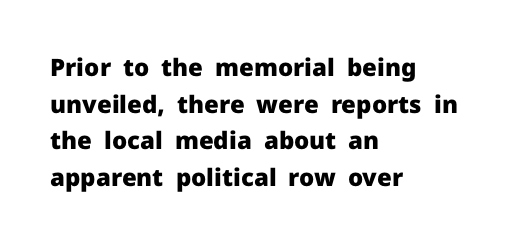
Q: Is the text bold? A: Yes.
Q: Is the text italic (slanted)? A: No, it is upright.
Q: Is the text underlined? A: No.
Q: How is the paragraph aligned? A: Left-aligned.
Q: Is the spacing between letters normal or unusually wide? A: Normal.
Q: Is the spacing between lines tight, normal or loose? A: Normal.
